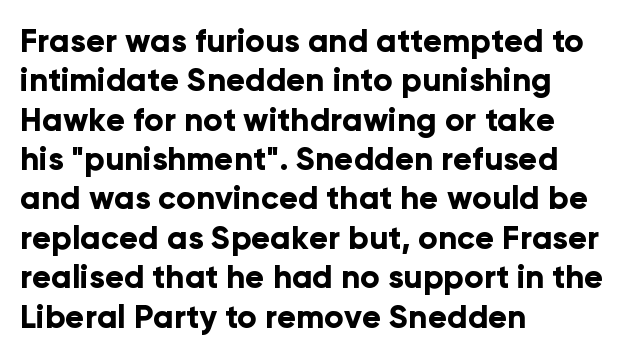
Q: Is the text bold? A: Yes.
Q: Is the text italic (slanted)? A: No, it is upright.
Q: Is the typeface a serif or a sans-serif typeface? A: Sans-serif.
Q: Is the text underlined? A: No.
Q: How is the paragraph aligned? A: Left-aligned.
Q: Is the spacing between letters normal or unusually wide? A: Normal.
Q: Width (condensed, normal, or wide)? A: Normal.
Q: Stroke contrast? A: Low.
Q: x-height? A: Medium.
Q: Monospaced? A: No.
